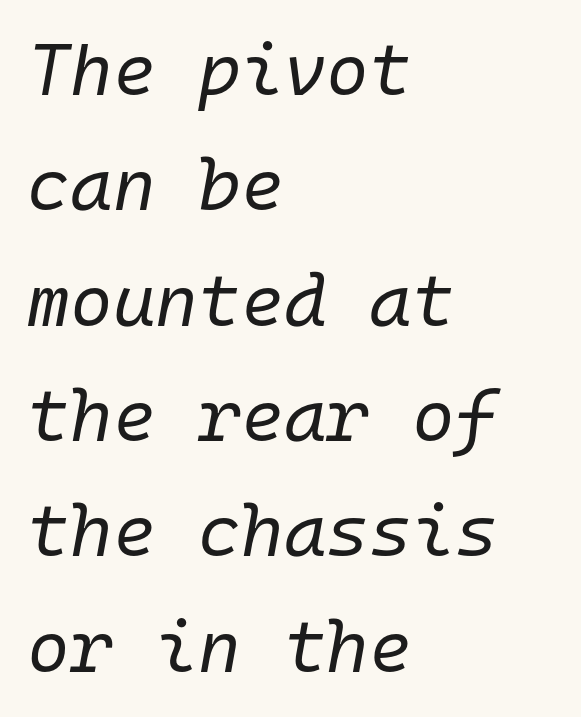
The image shows 73 px regular-weight type, italic (leaning right), monospaced; set left-aligned, normal line spacing (1.58x), normal letter spacing, not underlined; low stroke contrast and a medium x-height.
